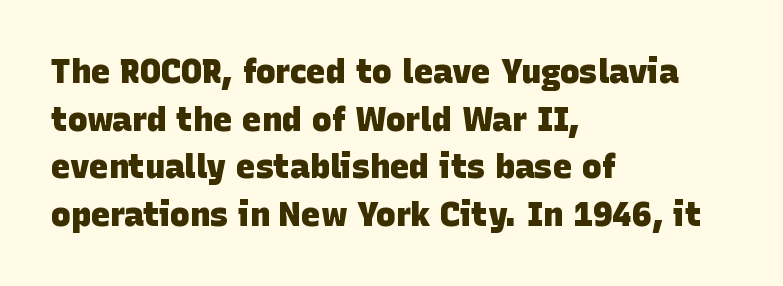
A sans-serif font was chosen for this passage. Compared with an ordinary text face, these strokes are far heavier — a full bold. You could call the tracking neutral — neither tight nor loose. The leading is moderate, giving the passage an even texture. The rendering uses natural spacing where letterforms have individual widths.
